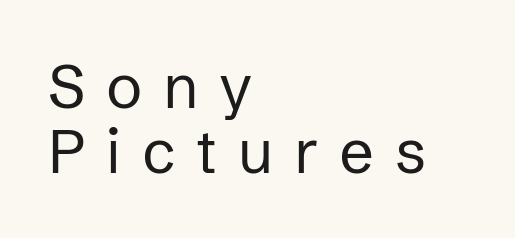
The image shows 61 px regular-weight sans-serif type, upright; set left-aligned, tight line spacing (1.07x), unusually wide letter spacing (+0.34 em), not underlined; low stroke contrast and a medium x-height.
